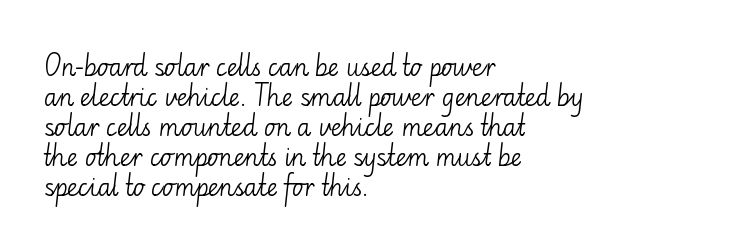
Honestly, there is no underline to notice here at all. Horizontally, the lines are justified to the leading edge only. Bold? No — there's no thickening of the strokes.
